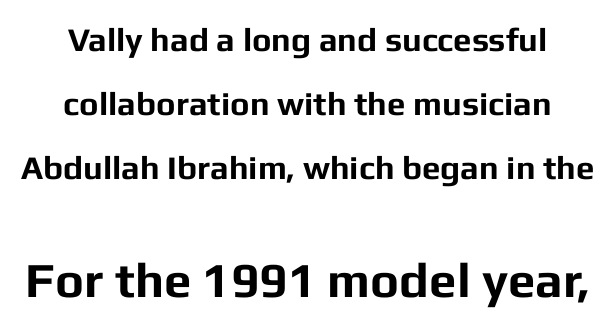
Here the second block reads like a headline and the first like body copy. What weight is shown? A full bold with thick strokes. These lines are rendered in a variable-pitch font. Serif or sans? Sans — the stroke terminals are bare. A great deal of white space separates one row of letters from the next.
